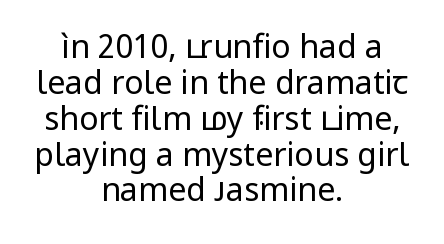
The image shows 32 px regular-weight sans-serif type, upright; set centered, tight line spacing (1.12x), normal letter spacing, not underlined; low stroke contrast and a medium x-height.
